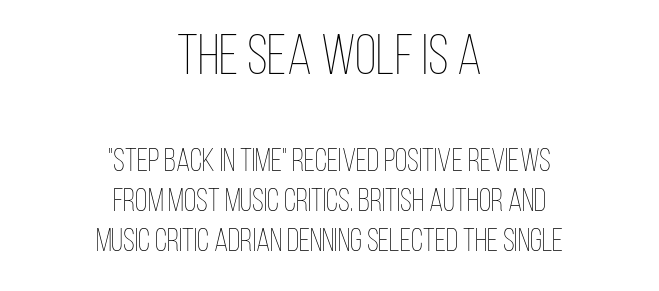
Unlike italic type, these characters show no tilt at all. The paragraph shown floats in the horizontal middle. Bare-footed words on every line. Default kerning and tracking; the words read as compact shapes. Think of a printed novel: that variable character pitch is what you see here.
